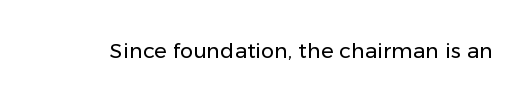
The passage shown is not underscored anywhere. The font's upright variant was chosen for this text. Stems here are at most as thick as an everyday book face. Observe the ordinary spacing: letters are neighbours, not strangers.
